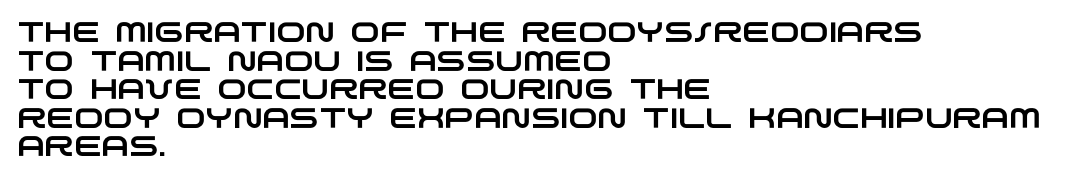
{"serif": "no", "width": "wide", "stroke_contrast": "low", "x_height": "large", "monospaced": "no", "underline": "no", "align": "left", "line_spacing": "tight", "line_spacing_ratio": 1.02, "letter_spacing": "normal", "letter_spacing_em": 0.0, "glyph_px": 28}
